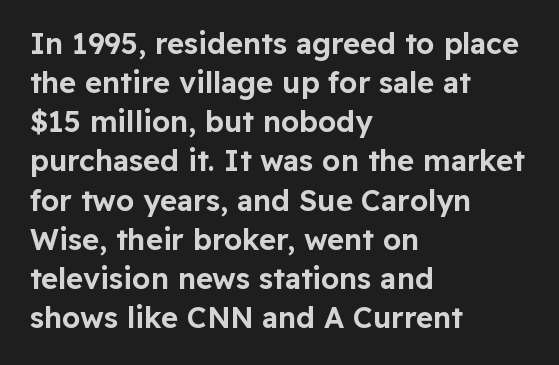
{"serif": "no", "italic": "no", "width": "normal", "stroke_contrast": "low", "x_height": "medium", "monospaced": "no", "underline": "no", "align": "left", "line_spacing": "normal", "line_spacing_ratio": 1.35, "letter_spacing": "normal", "letter_spacing_em": 0.0, "glyph_px": 29}
